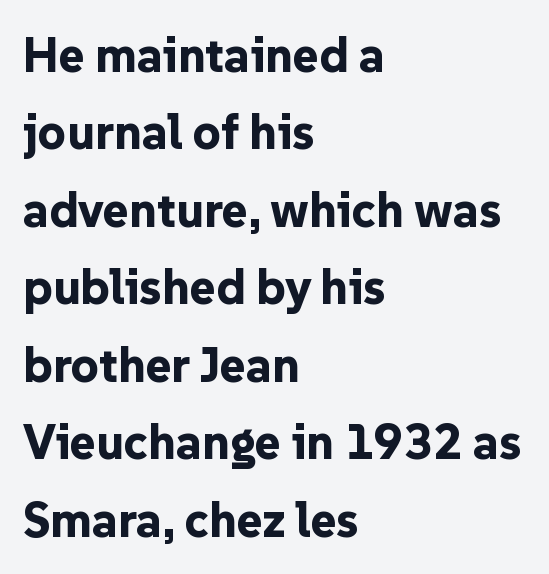
Teacher's note: observe the even left margin — that is flush-left alignment. Here the glyphs are tracked normally, forming tight word shapes. Tall strokes in this sample are plumb rather than angled. On the weight axis this lands at bold, roughly 700. Classification — sans serif. Beneath every word, the page is bare.
